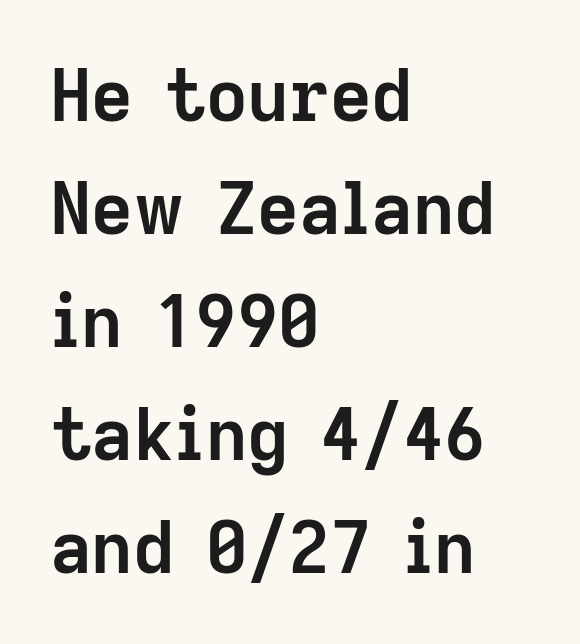
{"serif": "no", "italic": "no", "bold": "yes", "weight": "semibold", "width": "normal", "stroke_contrast": "low", "x_height": "medium", "monospaced": "no", "underline": "no", "align": "left", "line_spacing": "normal", "line_spacing_ratio": 1.57, "letter_spacing": "normal", "letter_spacing_em": 0.0, "glyph_px": 72}
